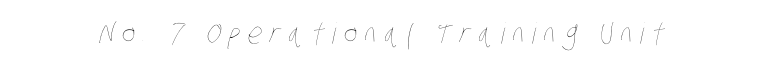
Q: Is the text bold? A: No.
Q: Is the text underlined? A: No.
Q: Is the spacing between letters normal or unusually wide? A: Unusually wide.
Q: Width (condensed, normal, or wide)? A: Condensed.
Q: Stroke contrast? A: Low.
Q: x-height? A: Large.
Q: Monospaced? A: No.
